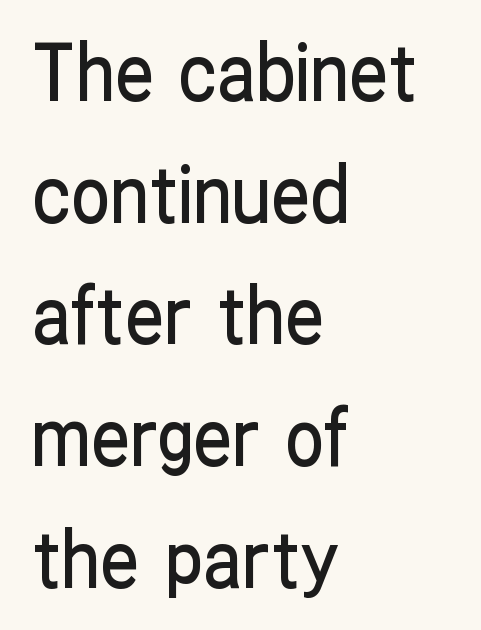
Q: Is the text italic (slanted)? A: No, it is upright.
Q: Is the typeface a serif or a sans-serif typeface? A: Sans-serif.
Q: Is the text underlined? A: No.
Q: How is the paragraph aligned? A: Left-aligned.
Q: Is the spacing between letters normal or unusually wide? A: Normal.
Q: Is the spacing between lines tight, normal or loose? A: Normal.
Q: Width (condensed, normal, or wide)? A: Condensed.
Q: Stroke contrast? A: Low.
Q: x-height? A: Medium.
Q: Monospaced? A: No.
